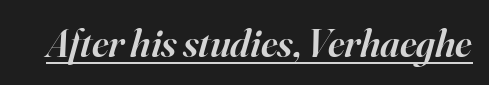
It's the slanting kind of type. Default kerning and tracking; the words read as compact shapes. Somebody hit Ctrl+U on this one — the words are underlined. The passage shown is typed in a proportional face where columns would drift.
